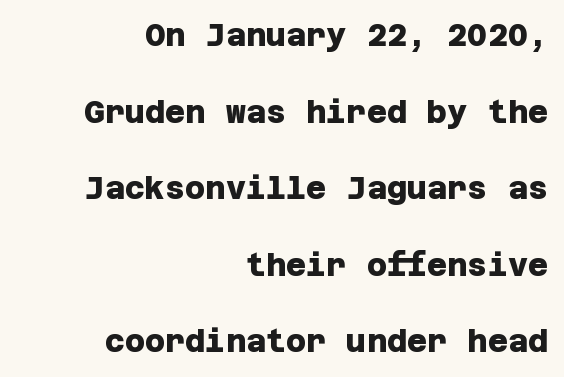
Q: Is the text bold? A: Yes.
Q: Is the typeface a serif or a sans-serif typeface? A: Sans-serif.
Q: Is the text underlined? A: No.
Q: How is the paragraph aligned? A: Right-aligned.
Q: Is the spacing between letters normal or unusually wide? A: Normal.
Q: Is the spacing between lines tight, normal or loose? A: Loose.
Q: Width (condensed, normal, or wide)? A: Normal.
Q: Stroke contrast? A: Low.
Q: x-height? A: Large.
